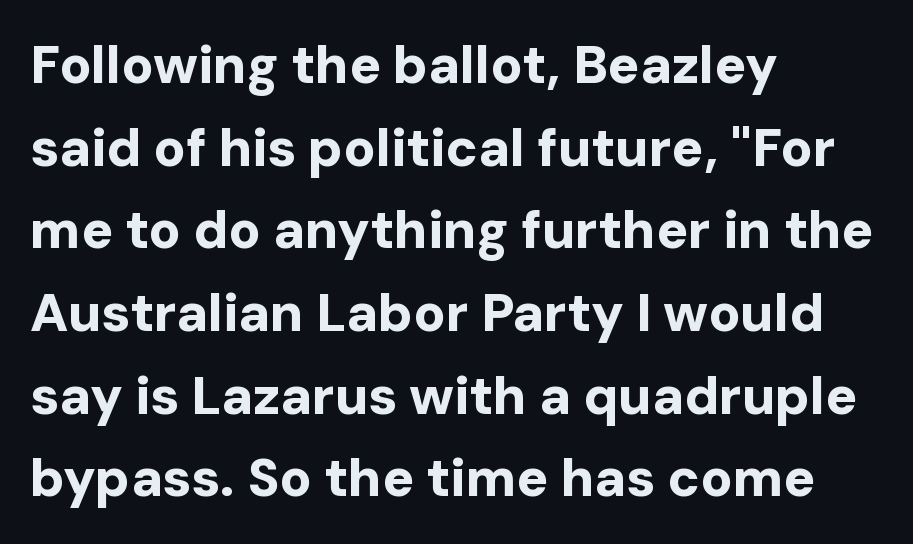
{"serif": "no", "italic": "no", "bold": "yes", "weight": "bold", "width": "normal", "stroke_contrast": "low", "x_height": "medium", "monospaced": "no", "underline": "no", "align": "left", "line_spacing": "normal", "line_spacing_ratio": 1.56, "letter_spacing": "normal", "letter_spacing_em": 0.0, "glyph_px": 53}
